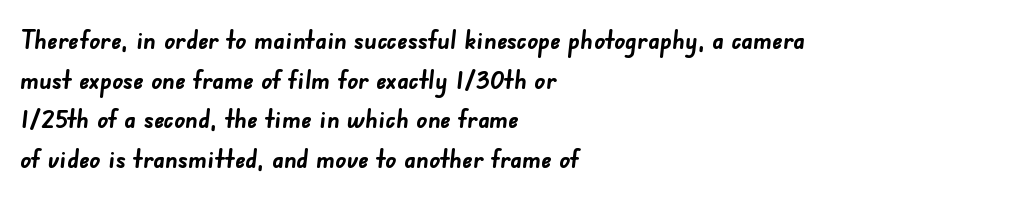
The image shows 27 px bold type; set left-aligned, normal line spacing (1.47x), normal letter spacing, not underlined.
